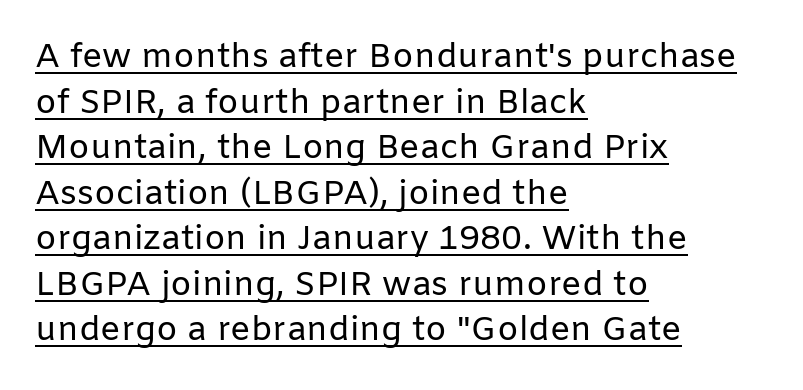
The image shows 34 px regular-weight sans-serif type, upright; set left-aligned, normal line spacing (1.34x), normal letter spacing, underlined; low stroke contrast and a medium x-height.
